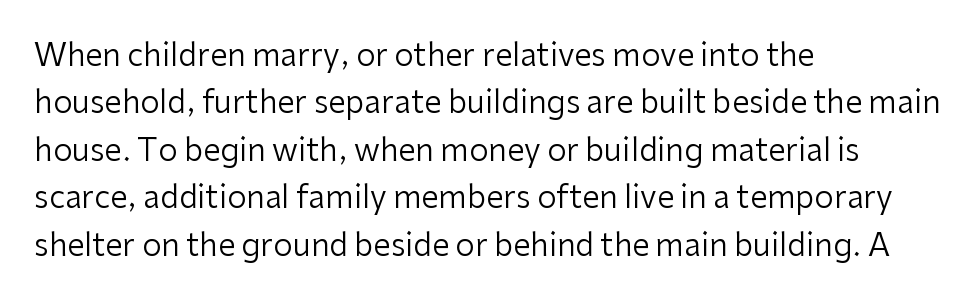
Regarding serifs, this sample does without them. Think standard paragraph weight, or any step lighter than that. The face used here is proportionally spaced, like ordinary book or web type. The letters stand upright; this is a roman face. Nobody drew a line under any word here. The passage is arranged the way most books set body copy — flush left.
